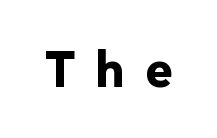
Q: Is the text bold? A: Yes.
Q: Is the text italic (slanted)? A: No, it is upright.
Q: Is the typeface a serif or a sans-serif typeface? A: Sans-serif.
Q: Is the text underlined? A: No.
Q: Is the spacing between letters normal or unusually wide? A: Unusually wide.
Q: Width (condensed, normal, or wide)? A: Normal.
Q: Stroke contrast? A: Low.
Q: x-height? A: Medium.
Q: Monospaced? A: No.
